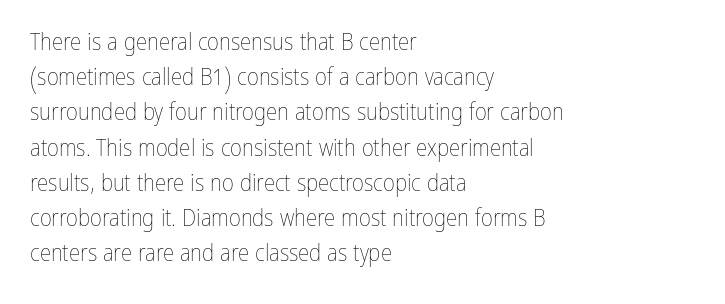
{"italic": "no", "bold": "no", "underline": "no", "align": "left", "line_spacing": "normal", "line_spacing_ratio": 1.53, "letter_spacing": "normal", "letter_spacing_em": 0.0, "glyph_px": 23}
